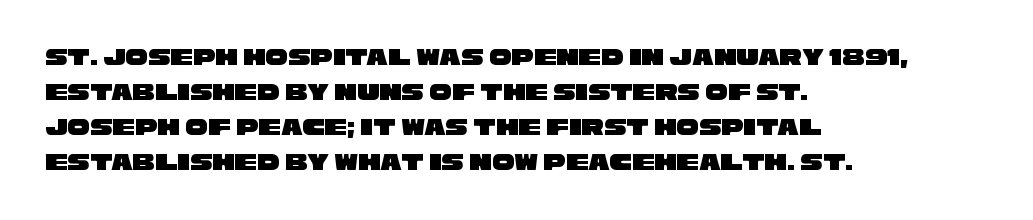
{"underline": "no", "align": "left", "line_spacing": "normal", "line_spacing_ratio": 1.4, "letter_spacing": "normal", "letter_spacing_em": 0.0, "glyph_px": 25}
